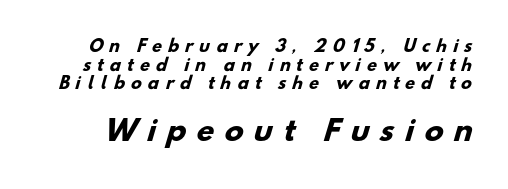
The image shows 28 px heavy sans-serif type; set line spacing 1.16x, unusually wide letter spacing (+0.39 em), not underlined; the second (bottom) block is 1.75x larger; low stroke contrast and a small x-height.
